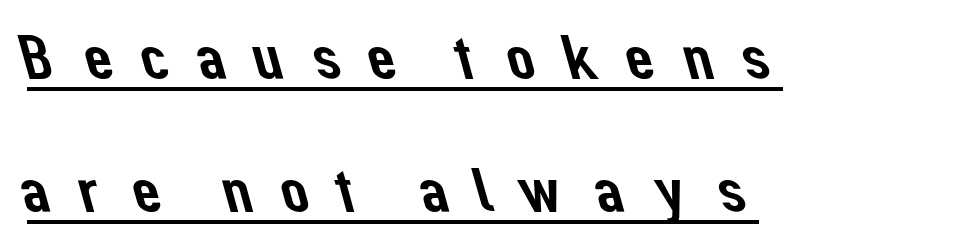
These lines are rendered in a variable-pitch font. The font family rendered here belongs to the sans-serif group. Glyph-to-glyph distance is far greater than everyday printed text. This block would shrink considerably if given ordinary leading; it's expanded now.
